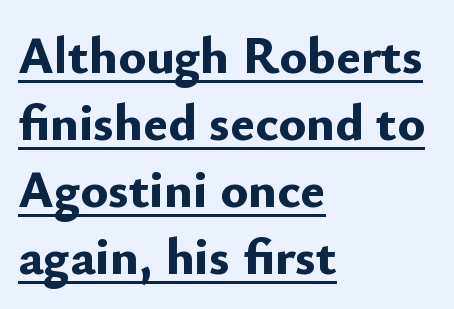
Note the varied advance widths — an 'i' is clearly narrower than an 'm'. The lettering stays uniformly vertical, giving the passage a roman look. Underlined type. Does extra space separate the letters? No, they use regular spacing.
